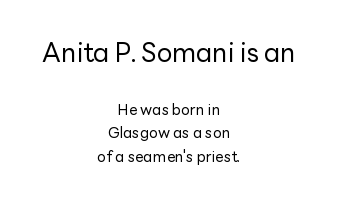
The image shows 26 px text type, upright; set centered, normal line spacing (1.55x), normal letter spacing, not underlined; the first (top) block is 1.73x larger.
